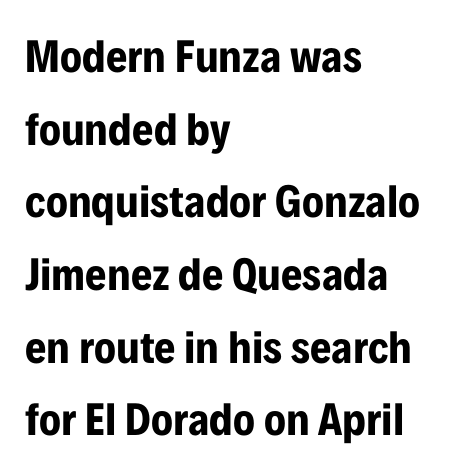
A student would call this left alignment; a typographer would say flush left, rag right. Looks like regular typesetting: each glyph gets only the width it needs. Do the letters lean? They stand straight. Reading down the column, the eye jumps a familiar distance to each next line.
